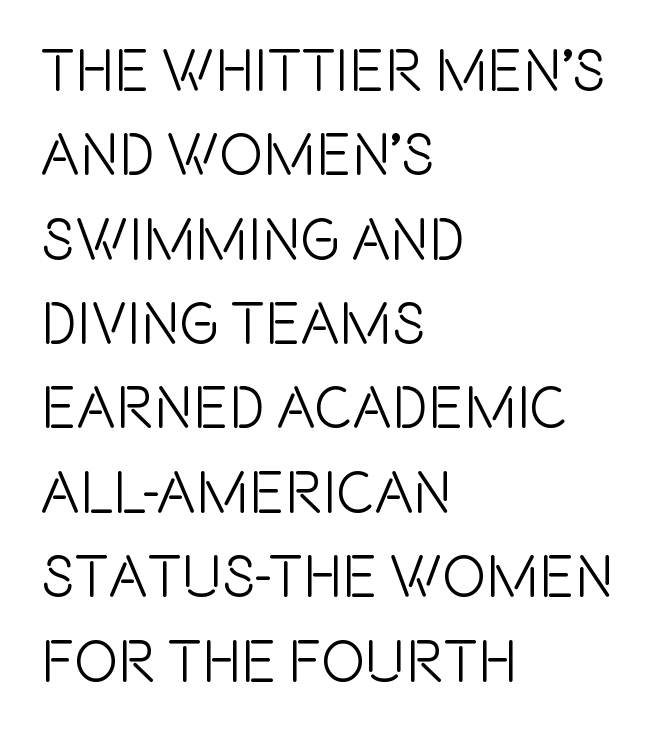
{"serif": "no", "italic": "no", "width": "condensed", "x_height": "large", "monospaced": "no", "underline": "no", "align": "left", "line_spacing": "normal", "line_spacing_ratio": 1.43, "letter_spacing": "normal", "letter_spacing_em": 0.0, "glyph_px": 59}
